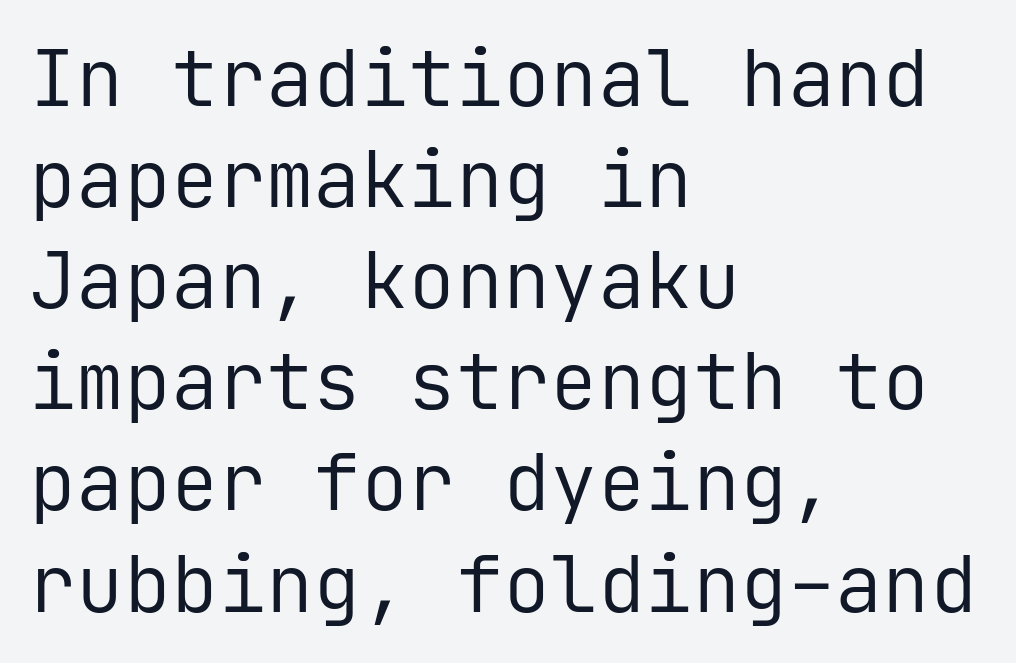
{"serif": "no", "italic": "no", "bold": "no", "weight": "regular", "width": "normal", "stroke_contrast": "low", "x_height": "medium", "monospaced": "yes", "underline": "no", "align": "left", "line_spacing": "normal", "line_spacing_ratio": 1.28, "letter_spacing": "normal", "letter_spacing_em": 0.0, "glyph_px": 79}
